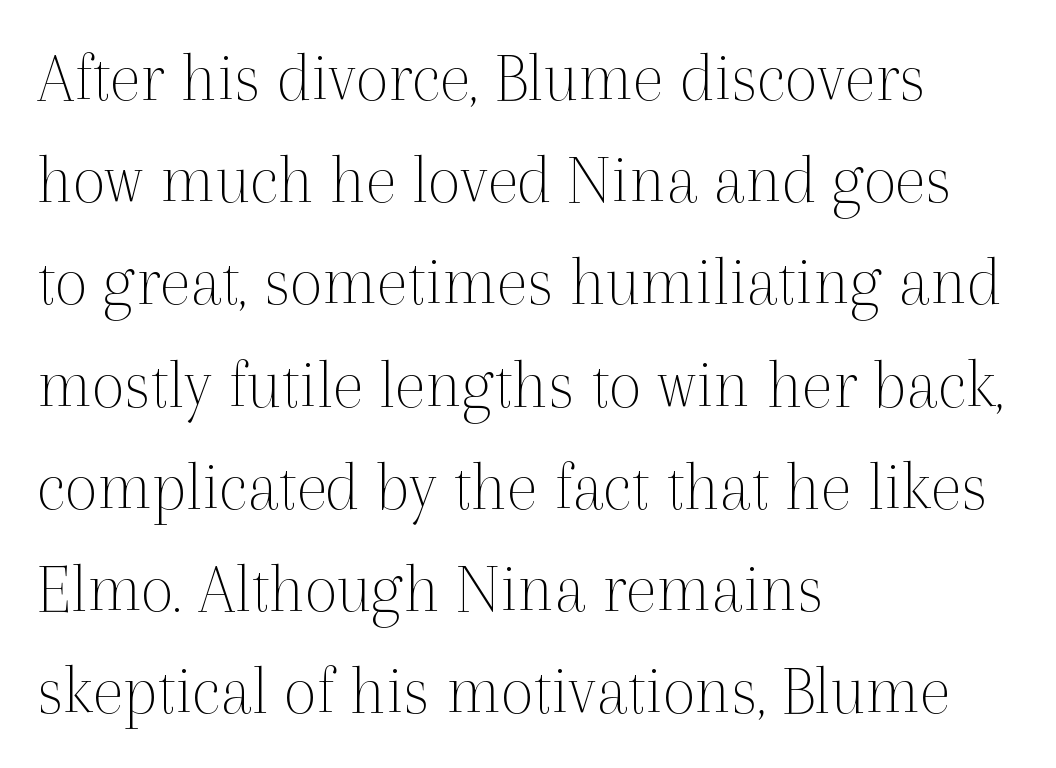
Q: Is the text bold? A: No.
Q: Is the text italic (slanted)? A: No, it is upright.
Q: Is the typeface a serif or a sans-serif typeface? A: Serif.
Q: Is the text underlined? A: No.
Q: How is the paragraph aligned? A: Left-aligned.
Q: Is the spacing between letters normal or unusually wide? A: Normal.
Q: Is the spacing between lines tight, normal or loose? A: Normal.
Q: Width (condensed, normal, or wide)? A: Normal.
Q: x-height? A: Medium.
Q: Monospaced? A: No.
